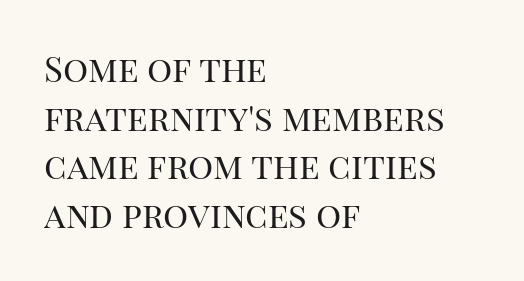
Q: Is the text bold? A: No.
Q: Is the text italic (slanted)? A: No, it is upright.
Q: Is the typeface a serif or a sans-serif typeface? A: Serif.
Q: Is the text underlined? A: No.
Q: How is the paragraph aligned? A: Left-aligned.
Q: Is the spacing between letters normal or unusually wide? A: Normal.
Q: Is the spacing between lines tight, normal or loose? A: Normal.
Q: Width (condensed, normal, or wide)? A: Normal.
Q: Stroke contrast? A: High.
Q: x-height? A: Large.
Q: Monospaced? A: No.
